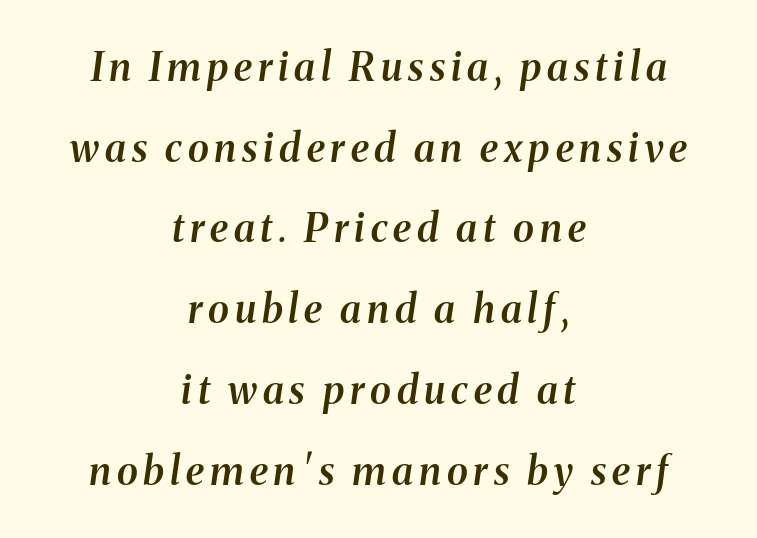
The image shows 39 px semibold serif type, italic (leaning right); set centered, loose line spacing (2.07x), not underlined; medium stroke contrast and a medium x-height.
